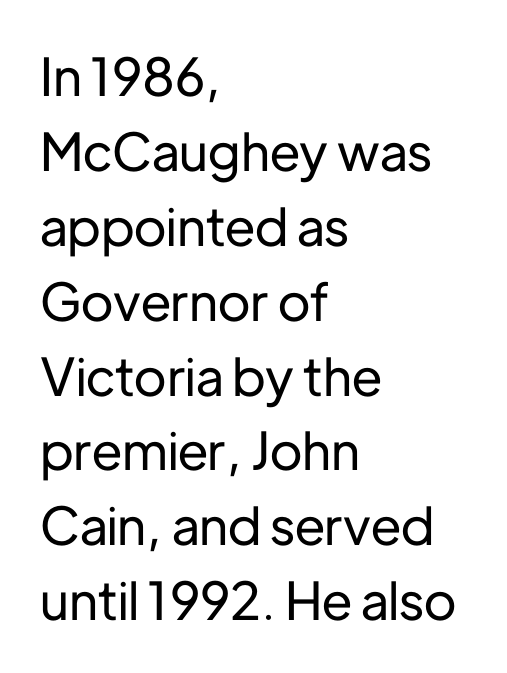
What kind of face is this? One without serifs — a sans. The words here are not underlined. Vertical strokes here are truly vertical. The passage is arranged the way most books set body copy — flush left. Honestly, the row spacing looks completely unremarkable. A typesetter would call this proportional, since set widths differ per character.
